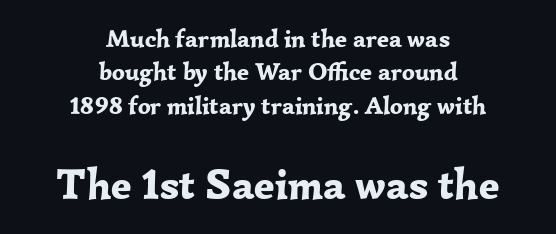
Serif or sans? Serif — the stroke terminals have little feet. Here the second block reads like a headline and the first like body copy. Just letters on the line, the space beneath them empty. Compared with typical body copy, the letter spacing here is the same.
